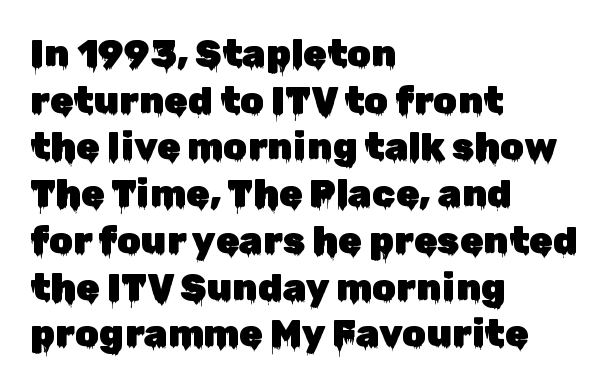
Q: Is the text italic (slanted)? A: No, it is upright.
Q: Is the typeface a serif or a sans-serif typeface? A: Sans-serif.
Q: Is the text underlined? A: No.
Q: How is the paragraph aligned? A: Left-aligned.
Q: Is the spacing between letters normal or unusually wide? A: Normal.
Q: Width (condensed, normal, or wide)? A: Normal.
Q: Stroke contrast? A: Low.
Q: x-height? A: Medium.
Q: Monospaced? A: No.
